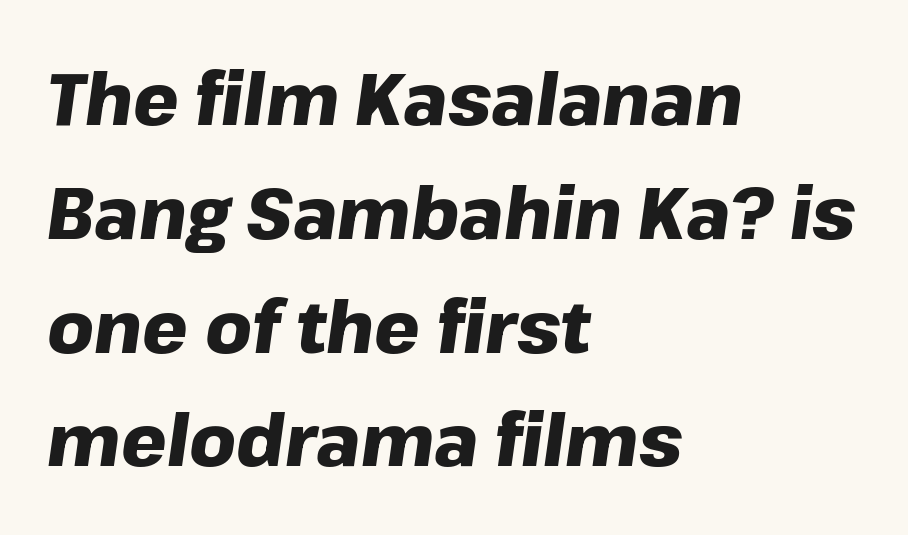
{"italic": "yes", "lean": "right", "slant_degrees": 8, "bold": "yes", "weight": "heavy", "width": "normal", "stroke_contrast": "low", "x_height": "medium", "monospaced": "no", "underline": "no", "align": "left", "line_spacing": "normal", "line_spacing_ratio": 1.58, "letter_spacing": "normal", "letter_spacing_em": 0.0, "glyph_px": 72}
